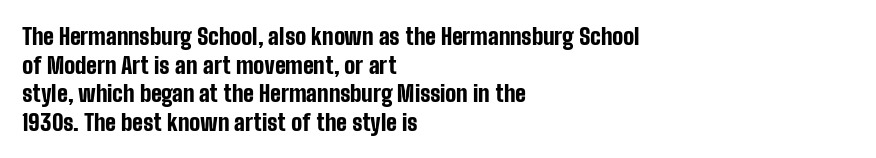
Q: Is the text bold? A: Yes.
Q: Is the text italic (slanted)? A: No, it is upright.
Q: Is the text underlined? A: No.
Q: How is the paragraph aligned? A: Left-aligned.
Q: Is the spacing between letters normal or unusually wide? A: Normal.
